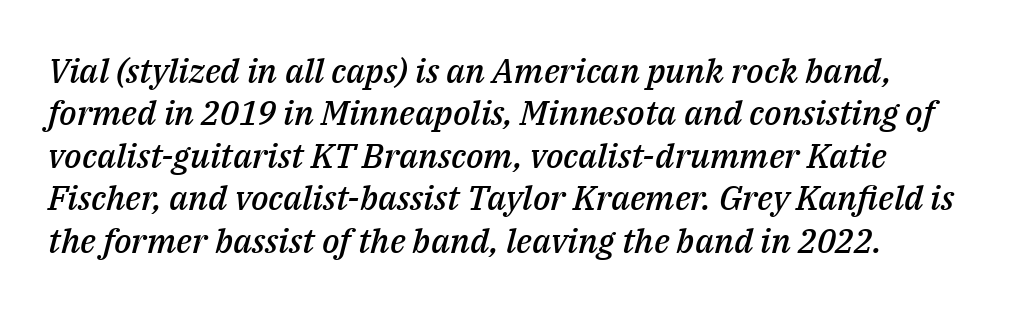
Q: Is the text bold? A: Semi-bold.
Q: Is the text italic (slanted)? A: Yes, it leans right by about 14 degrees.
Q: Is the text underlined? A: No.
Q: Is the spacing between letters normal or unusually wide? A: Normal.
Q: Is the spacing between lines tight, normal or loose? A: Normal.
Q: Width (condensed, normal, or wide)? A: Normal.
Q: Stroke contrast? A: Medium.
Q: x-height? A: Medium.
Q: Monospaced? A: No.
